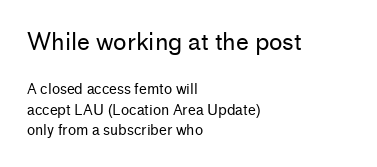
{"italic": "no", "bold": "no", "underline": "no", "align": "left", "line_spacing": "normal", "line_spacing_ratio": 1.49, "letter_spacing": "normal", "letter_spacing_em": 0.0, "larger_block": "first", "size_ratio": 1.64, "glyph_px": 23}
